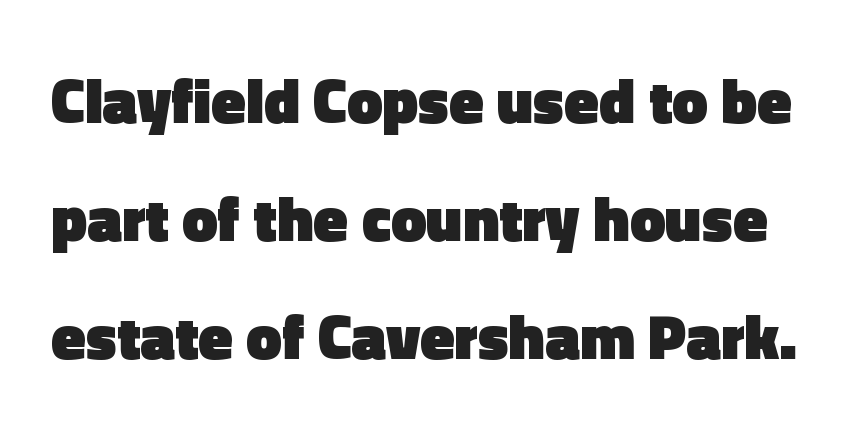
Its strokes are broad and dark, the hallmark of bold type. Stroke terminals: plain, sans-serif. Spacing verdict: proportional, widths tailored to each character. A clean baseline with only descenders dipping below it. Compared with typical body copy, the letter spacing here is the same.
